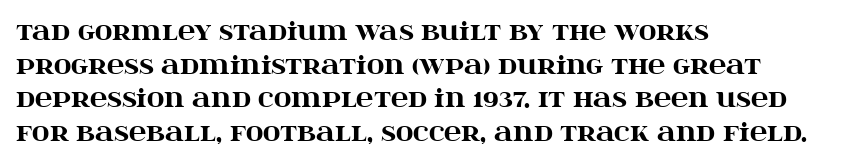
Q: Is the text bold? A: Yes.
Q: Is the text italic (slanted)? A: No, it is upright.
Q: Is the text underlined? A: No.
Q: How is the paragraph aligned? A: Left-aligned.
Q: Is the spacing between letters normal or unusually wide? A: Normal.
Q: Is the spacing between lines tight, normal or loose? A: Normal.
